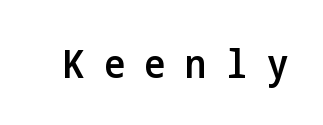
Q: Is the text bold? A: Semi-bold.
Q: Is the text italic (slanted)? A: No, it is upright.
Q: Is the typeface a serif or a sans-serif typeface? A: Sans-serif.
Q: Is the text underlined? A: No.
Q: Is the spacing between letters normal or unusually wide? A: Unusually wide.
Q: Width (condensed, normal, or wide)? A: Condensed.
Q: Stroke contrast? A: Low.
Q: x-height? A: Medium.
